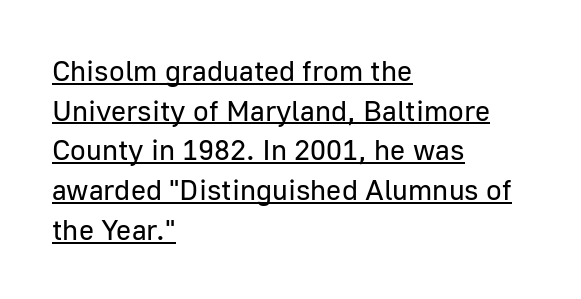
{"serif": "no", "italic": "no", "bold": "no", "weight": "regular", "width": "normal", "stroke_contrast": "low", "x_height": "medium", "monospaced": "no", "underline": "yes", "align": "left", "line_spacing": "normal", "line_spacing_ratio": 1.37, "letter_spacing": "normal", "letter_spacing_em": 0.0, "glyph_px": 29}
